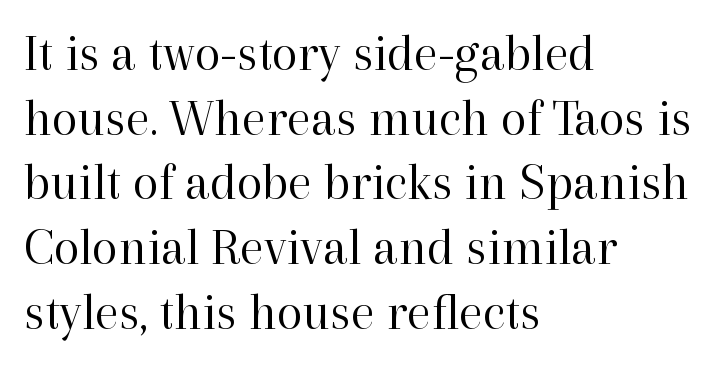
The image shows 53 px regular-weight serif type, upright; set left-aligned, line spacing 1.22x, normal letter spacing, not underlined; high stroke contrast and a medium x-height.
